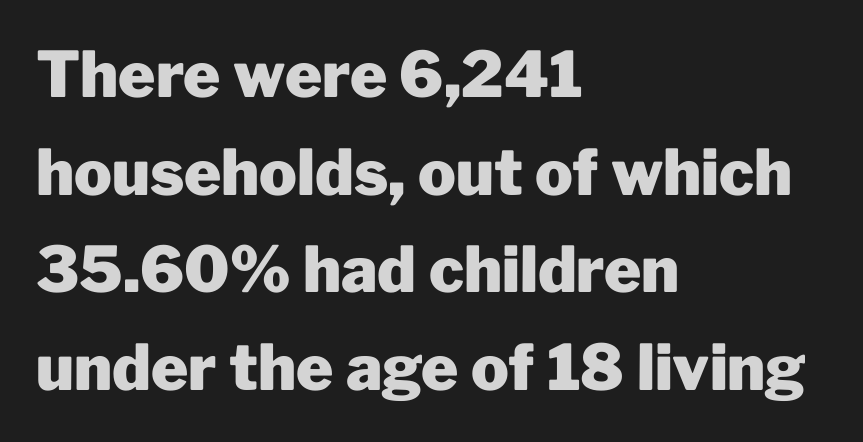
Q: Is the text bold? A: Yes.
Q: Is the text italic (slanted)? A: No, it is upright.
Q: Is the typeface a serif or a sans-serif typeface? A: Sans-serif.
Q: Is the text underlined? A: No.
Q: How is the paragraph aligned? A: Left-aligned.
Q: Is the spacing between letters normal or unusually wide? A: Normal.
Q: Is the spacing between lines tight, normal or loose? A: Normal.
Q: Width (condensed, normal, or wide)? A: Normal.
Q: Stroke contrast? A: Low.
Q: x-height? A: Medium.
Q: Monospaced? A: No.
